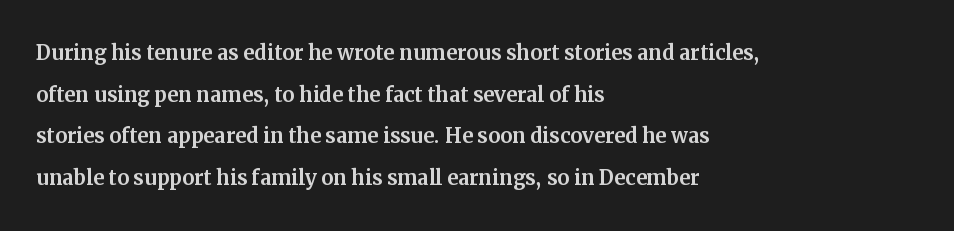
A typesetter would call this zero additional tracking. Line beginnings align vertically; line endings do not. The leading is moderate, giving the passage an even texture. No italicization has been applied; the sample stays upright. This rendering features lettering with no underline.
